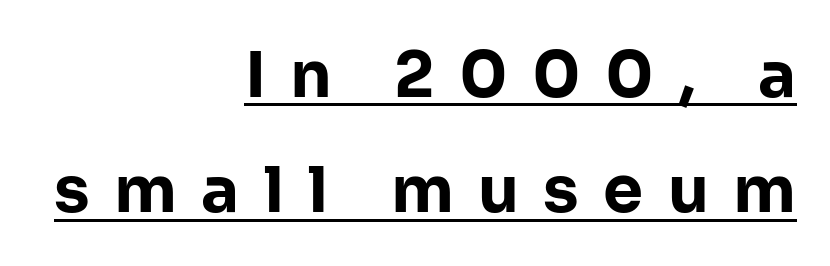
Grotesque or geometric, the face here clearly has no serifs. The characters look thick and weighty, a clear bold. Each line of the rendering has a horizontal stroke beneath the glyphs. Proportional: the letters do not fall into vertical columns. Is the block centered? No — it sits flush against the right margin.
